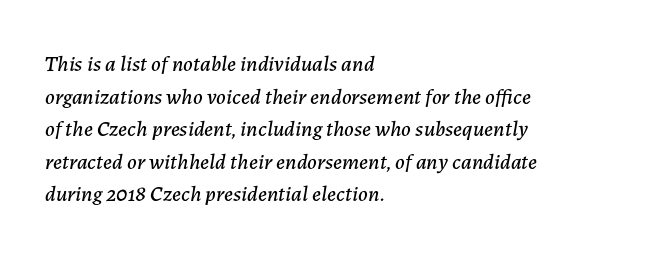
The image shows 22 px text type, italic (leaning right); set left-aligned, normal line spacing (1.48x), normal letter spacing, not underlined.
